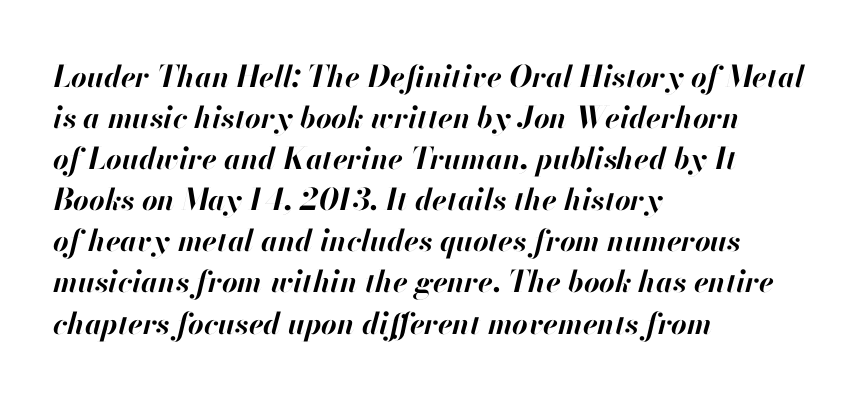
The image shows 30 px bold type, italic (leaning right); set left-aligned, normal line spacing (1.37x), normal letter spacing, not underlined; high stroke contrast and a small x-height.
